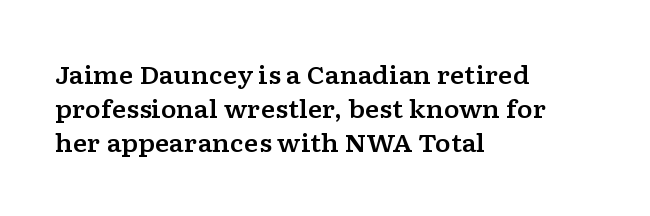
Each word holds together tightly as a unit, with standard inter-letter gaps. Horizontally, the lines are justified to the leading edge only. Check the space under the baseline: it is left empty. Leading matches the norm, producing a regular column.
